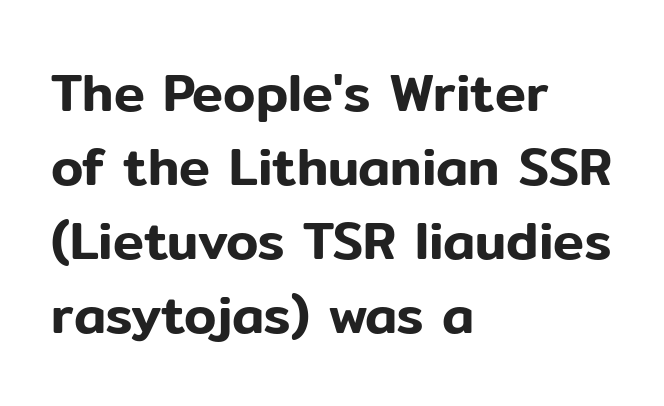
The image shows 52 px sans-serif type, upright; set left-aligned, normal line spacing (1.42x), normal letter spacing, not underlined; low stroke contrast and a medium x-height.
